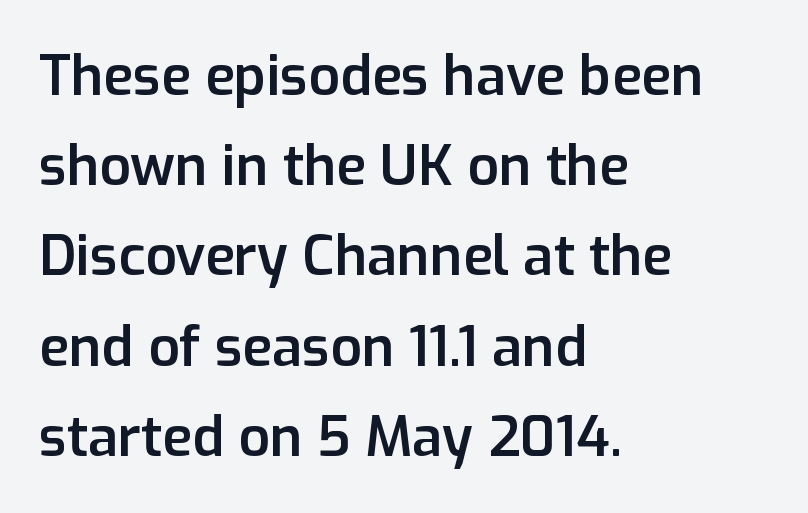
Q: Is the text bold? A: Semi-bold.
Q: Is the text italic (slanted)? A: No, it is upright.
Q: Is the typeface a serif or a sans-serif typeface? A: Sans-serif.
Q: Is the text underlined? A: No.
Q: How is the paragraph aligned? A: Left-aligned.
Q: Is the spacing between letters normal or unusually wide? A: Normal.
Q: Is the spacing between lines tight, normal or loose? A: Normal.
Q: Width (condensed, normal, or wide)? A: Normal.
Q: Stroke contrast? A: Low.
Q: x-height? A: Medium.
Q: Monospaced? A: No.
